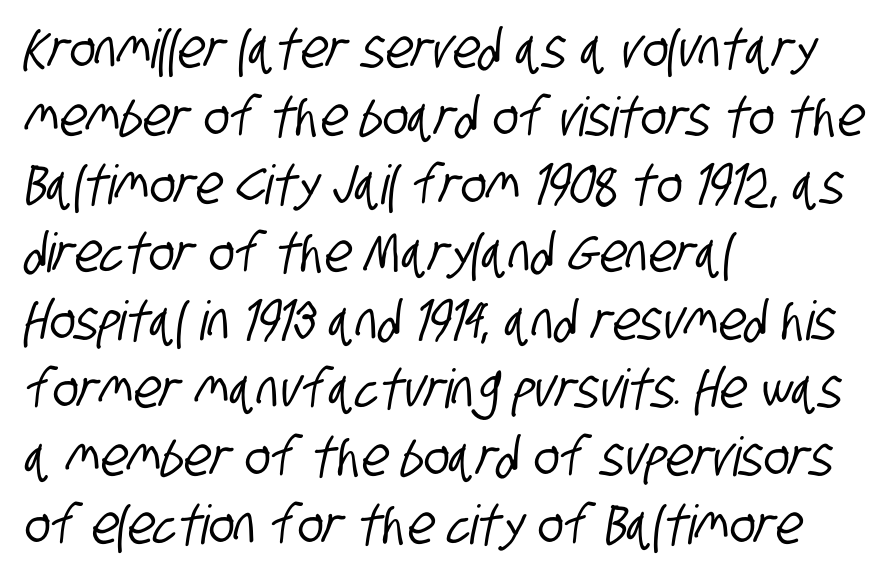
The image shows 54 px condensed sans-serif type; set left-aligned, normal line spacing (1.26x), normal letter spacing, not underlined; low stroke contrast and a large x-height.
